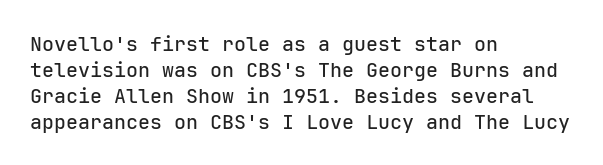
The letterforms sit shoulder to shoulder at normal distance. The lines in this sample share a left origin and differ only in where they stop. Lines of text with bare space underneath. This sample keeps an unexceptional amount of space between lines. Upright lettering throughout.
